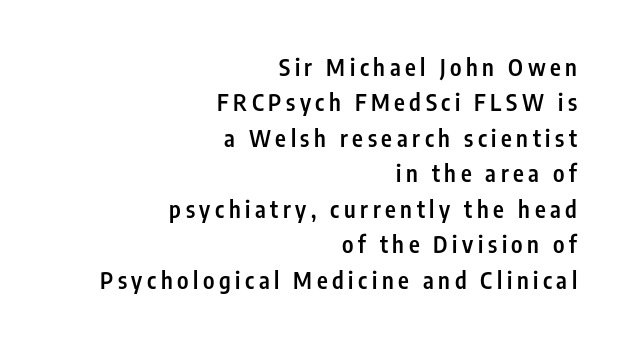
{"italic": "no", "bold": "semi", "underline": "no", "align": "right", "line_spacing": "normal", "line_spacing_ratio": 1.54, "letter_spacing": "wide", "letter_spacing_em": 0.2, "glyph_px": 23}
